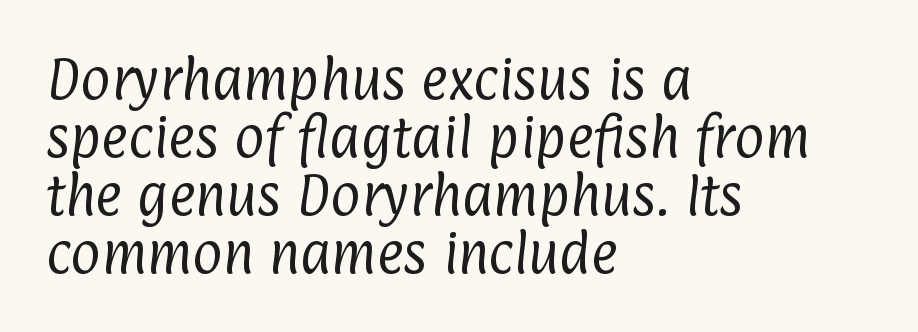
Q: Is the text bold? A: No.
Q: Is the typeface a serif or a sans-serif typeface? A: Sans-serif.
Q: Is the text underlined? A: No.
Q: How is the paragraph aligned? A: Left-aligned.
Q: Is the spacing between letters normal or unusually wide? A: Normal.
Q: Is the spacing between lines tight, normal or loose? A: Normal.
Q: Width (condensed, normal, or wide)? A: Condensed.
Q: Stroke contrast? A: Low.
Q: x-height? A: Medium.
Q: Monospaced? A: No.
